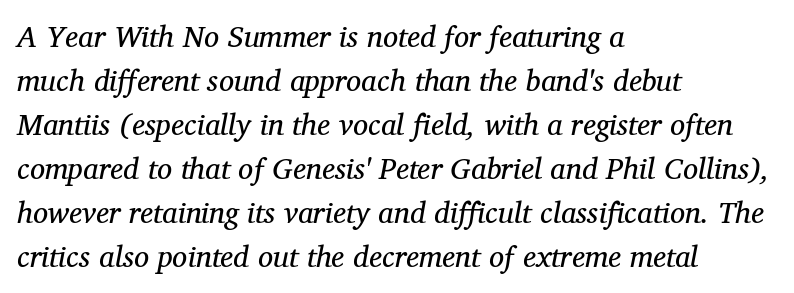
{"serif": "yes", "italic": "yes", "lean": "right", "slant_degrees": 12, "bold": "no", "weight": "regular", "width": "normal", "stroke_contrast": "medium", "x_height": "medium", "monospaced": "no", "underline": "no", "align": "left", "line_spacing": "normal", "line_spacing_ratio": 1.47, "letter_spacing": "normal", "letter_spacing_em": 0.0, "glyph_px": 30}
